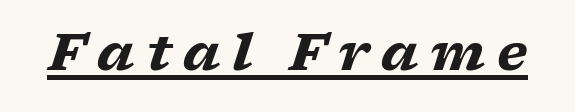
The image shows 51 px heavy, wide serif type, italic (leaning right); set unusually wide letter spacing (+0.23 em), underlined; low stroke contrast and a medium x-height.
